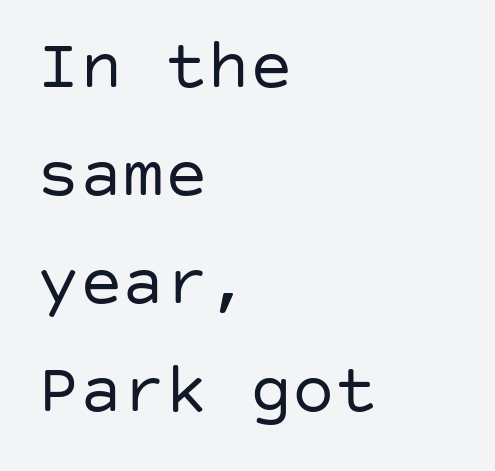
No word sits above an underline. Left-aligned paragraph, ragged on the right. Short note: letters normally spaced. The passage shown stacks its lines at a standard gap.
